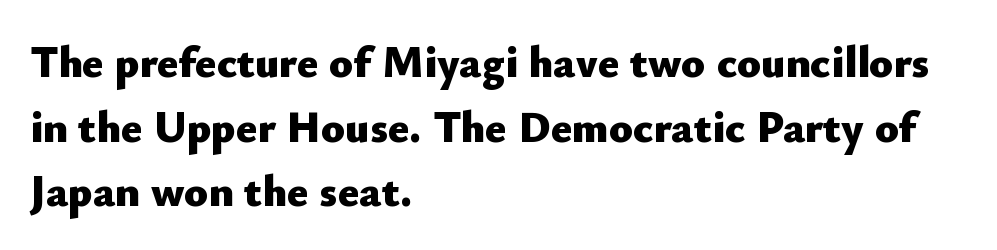
Q: Is the text bold? A: Yes.
Q: Is the text italic (slanted)? A: No, it is upright.
Q: Is the typeface a serif or a sans-serif typeface? A: Sans-serif.
Q: Is the text underlined? A: No.
Q: How is the paragraph aligned? A: Left-aligned.
Q: Is the spacing between letters normal or unusually wide? A: Normal.
Q: Is the spacing between lines tight, normal or loose? A: Normal.
Q: Width (condensed, normal, or wide)? A: Normal.
Q: Stroke contrast? A: Low.
Q: x-height? A: Small.
Q: Monospaced? A: No.
